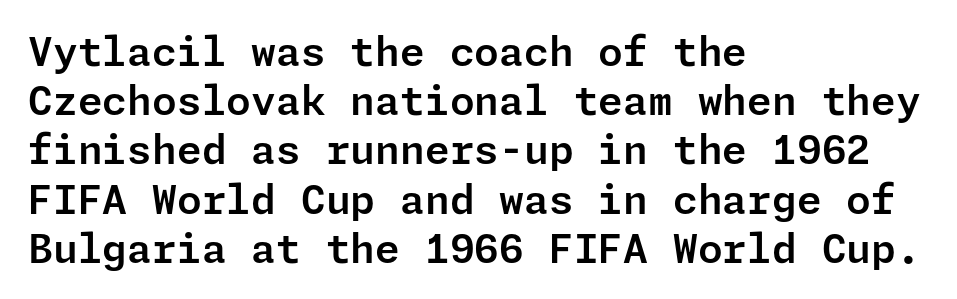
The image shows 40 px sans-serif type, upright; set left-aligned, line spacing 1.23x, normal letter spacing, not underlined; low stroke contrast and a medium x-height.
